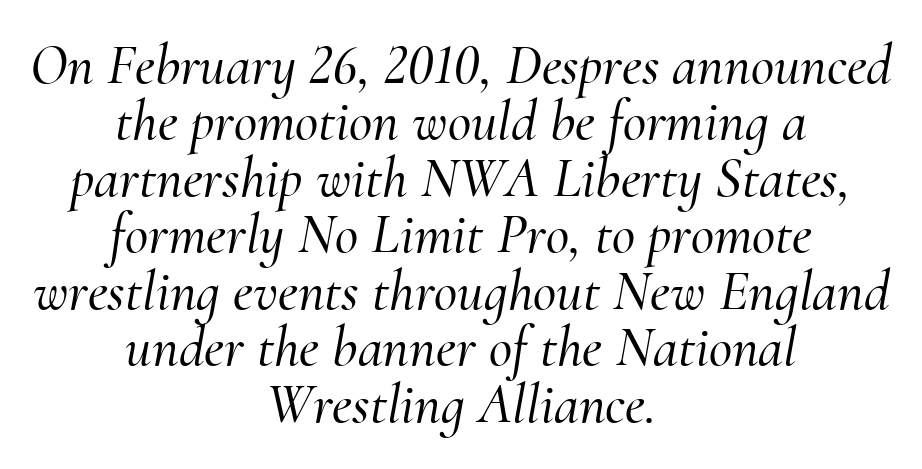
Regarding serifs, this sample has them. This sample uses plain, unmodified letter spacing. The foot of each line stays bare and open. Here the designer chose a conventional face with non-uniform glyph widths. Is the block centered? Yes — each line is placed symmetrically about the middle.
